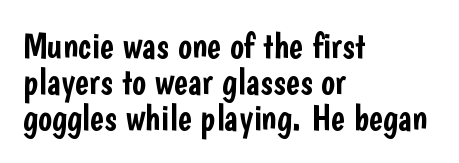
{"serif": "no", "italic": "no", "width": "condensed", "stroke_contrast": "low", "x_height": "medium", "monospaced": "no", "underline": "no", "align": "left", "line_spacing": "tight", "line_spacing_ratio": 0.97, "letter_spacing": "normal", "letter_spacing_em": 0.0, "glyph_px": 37}
